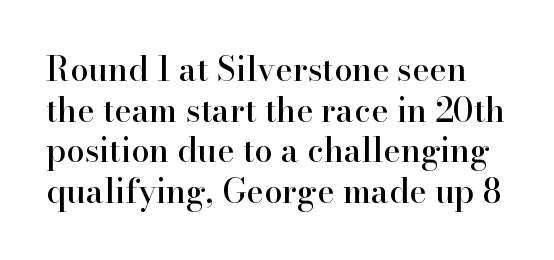
The image shows 33 px serif type, upright; set line spacing 1.23x, normal letter spacing, not underlined; high stroke contrast and a small x-height.
